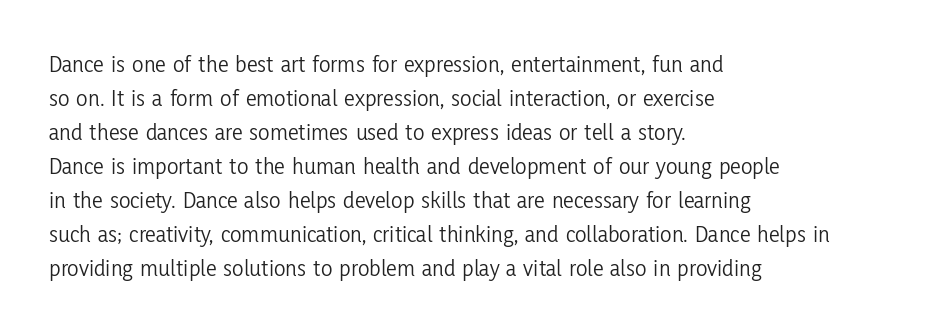
The image shows 24 px text type, upright; set left-aligned, normal line spacing (1.42x), normal letter spacing, not underlined.
